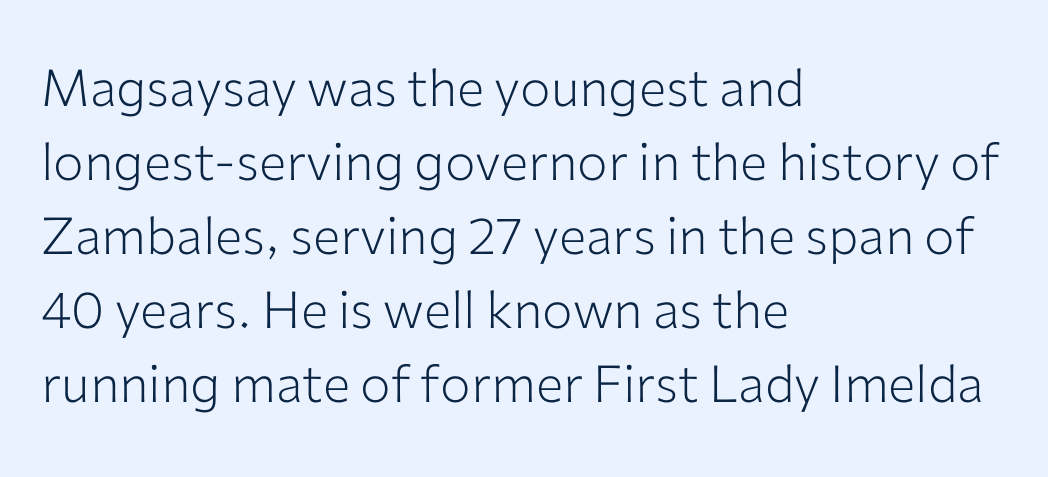
The image shows 51 px light sans-serif type, upright; set left-aligned, normal line spacing (1.45x), normal letter spacing, not underlined; low stroke contrast and a medium x-height.
